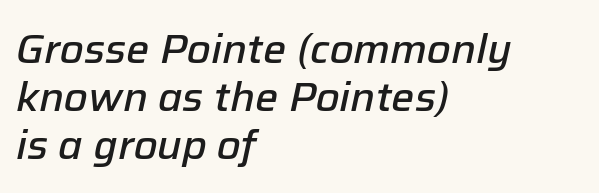
{"italic": "yes", "lean": "right", "slant_degrees": 12, "bold": "semi", "weight": "semibold", "width": "normal", "stroke_contrast": "low", "x_height": "medium", "monospaced": "no", "underline": "no", "align": "left", "line_spacing_ratio": 1.17, "letter_spacing": "normal", "letter_spacing_em": 0.0, "glyph_px": 41}
